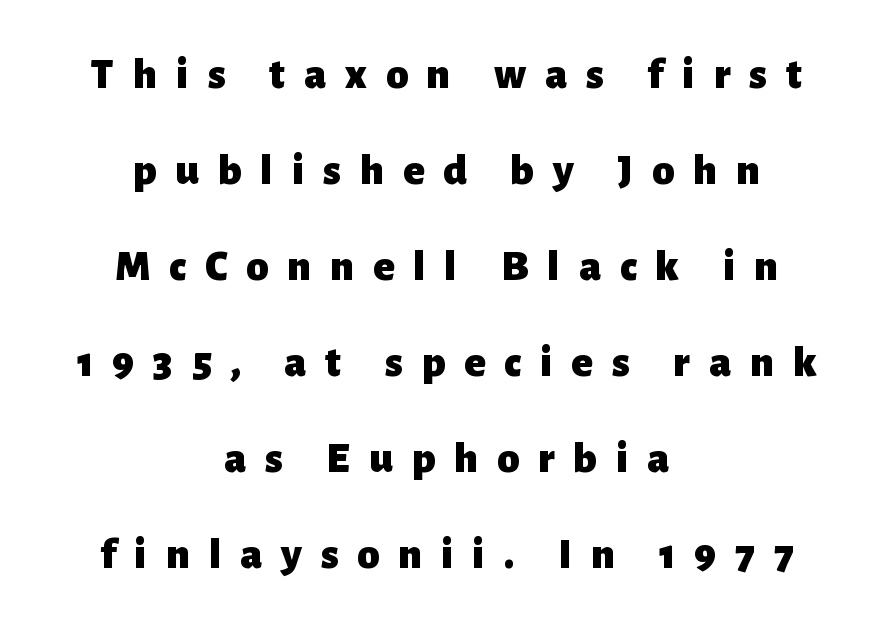
The image shows 44 px heavy sans-serif type, upright; set centered, loose line spacing (2.18x), unusually wide letter spacing (+0.43 em), not underlined; low stroke contrast and a medium x-height.
